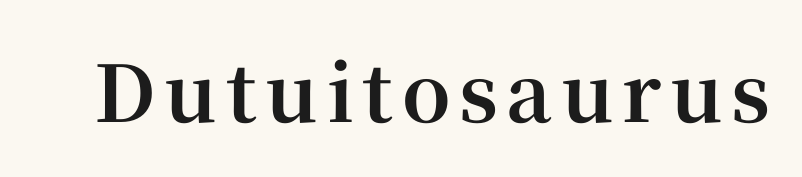
Notice how thick the strokes are: this is what a full bold looks like. Each letter keeps its own natural width here, so spacing adapts to shape. The face used here is seriffed, in the tradition of book romans. The specimen omits any rule beneath the text block's lines. Is there any slant? The stems are plumb.
